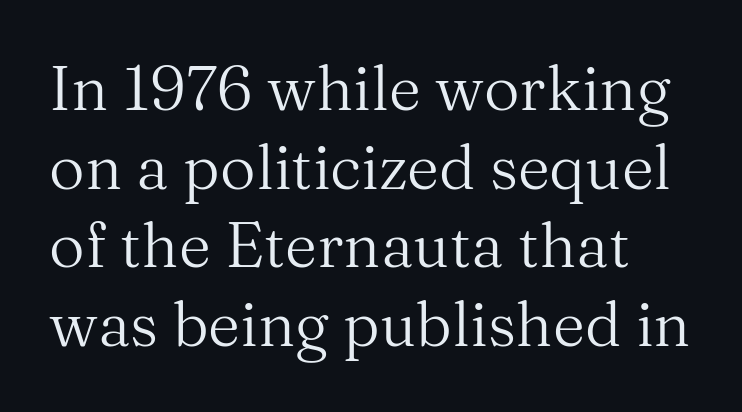
The image shows 62 px regular-weight serif type, upright; set normal line spacing (1.27x), normal letter spacing, not underlined; medium stroke contrast and a medium x-height.
